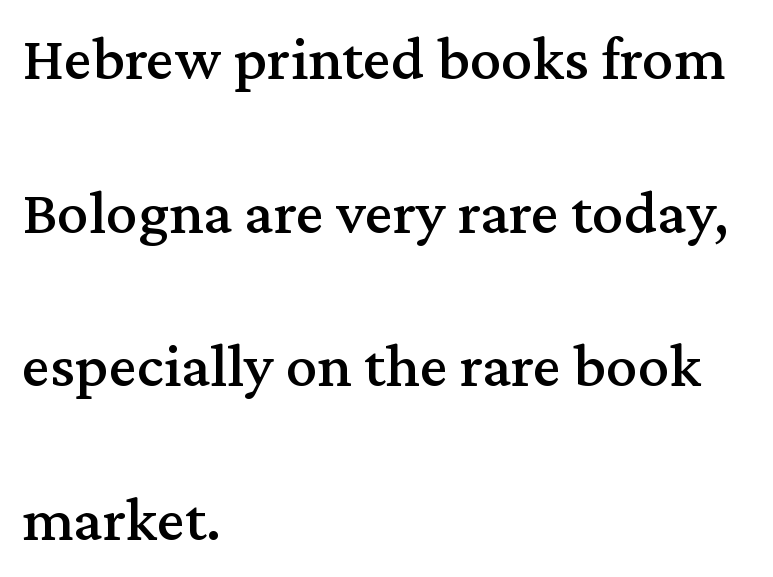
Q: Is the text italic (slanted)? A: No, it is upright.
Q: Is the typeface a serif or a sans-serif typeface? A: Serif.
Q: Is the text underlined? A: No.
Q: How is the paragraph aligned? A: Left-aligned.
Q: Is the spacing between letters normal or unusually wide? A: Normal.
Q: Is the spacing between lines tight, normal or loose? A: Loose.
Q: Width (condensed, normal, or wide)? A: Normal.
Q: Stroke contrast? A: Medium.
Q: x-height? A: Medium.
Q: Monospaced? A: No.
